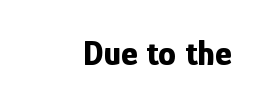
{"serif": "no", "italic": "no", "bold": "yes", "weight": "bold", "width": "condensed", "stroke_contrast": "low", "x_height": "medium", "monospaced": "no", "underline": "no", "align": "right", "letter_spacing": "normal", "letter_spacing_em": 0.0, "glyph_px": 36}
